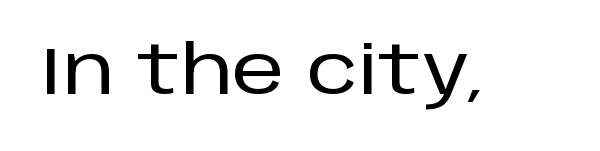
Q: Is the text italic (slanted)? A: No, it is upright.
Q: Is the typeface a serif or a sans-serif typeface? A: Sans-serif.
Q: Is the text underlined? A: No.
Q: Is the spacing between letters normal or unusually wide? A: Normal.
Q: Width (condensed, normal, or wide)? A: Normal.
Q: Stroke contrast? A: Low.
Q: x-height? A: Large.
Q: Monospaced? A: No.
